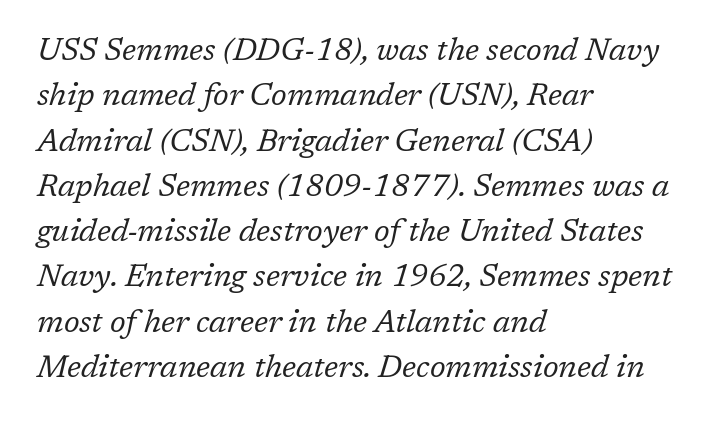
The image shows 31 px regular-weight serif type, italic (leaning right); set left-aligned, normal line spacing (1.46x), normal letter spacing, not underlined; low stroke contrast and a medium x-height.
